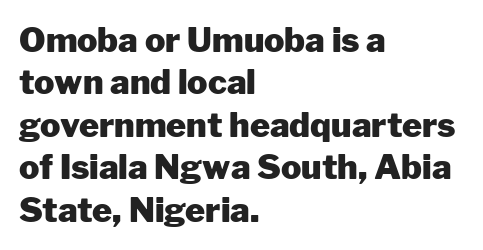
Do the characters align in a grid? No, the font is proportional. One-word summary of the alignment: left. Check under the words: just untouched page. In terms of letterform style, serifs are entirely absent.
